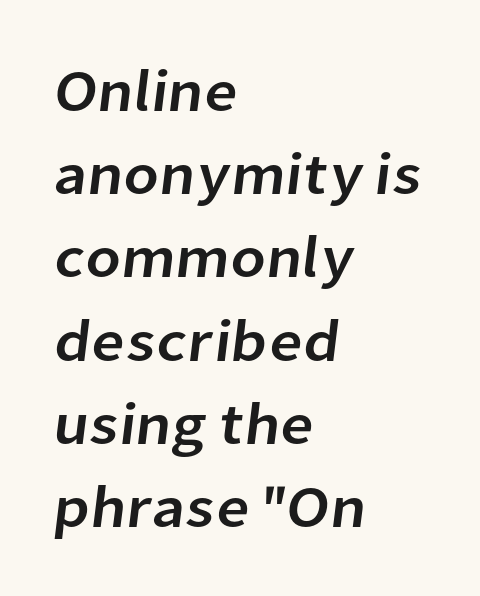
The image shows 59 px sans-serif type; set left-aligned, normal line spacing (1.41x), normal letter spacing, not underlined; low stroke contrast and a medium x-height.
